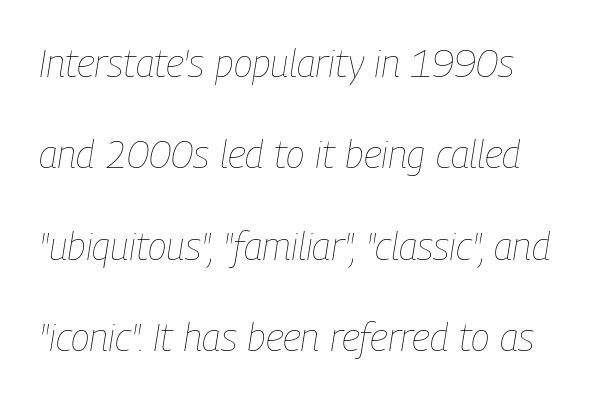
{"italic": "yes", "lean": "right", "slant_degrees": 9, "bold": "no", "weight": "thin", "width": "condensed", "stroke_contrast": "low", "x_height": "medium", "monospaced": "no", "underline": "no", "line_spacing": "loose", "line_spacing_ratio": 2.34, "letter_spacing": "normal", "letter_spacing_em": 0.0, "glyph_px": 39}
